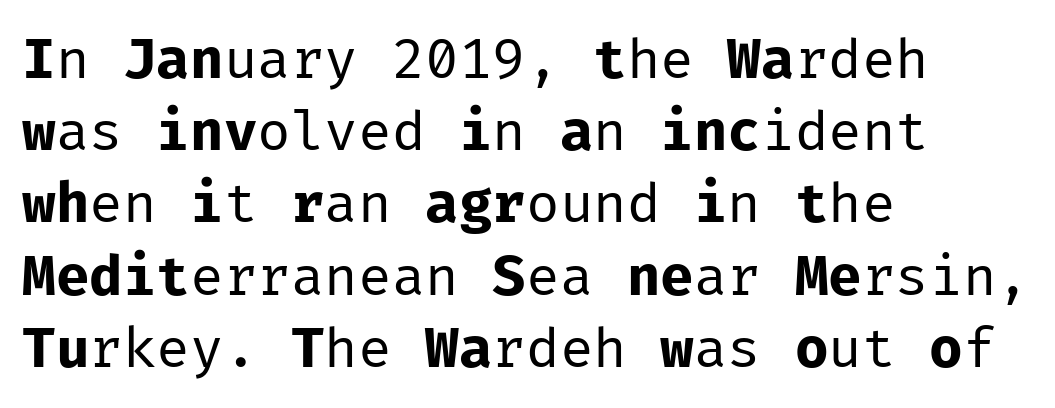
The passage shown is typed in a monospace face where columns stay perfectly aligned. The tracking reads as untouched default to a designer's eye. Regarding leading, the lines here are spaced in the standard way. Words float on clear page, feet unadorned.
